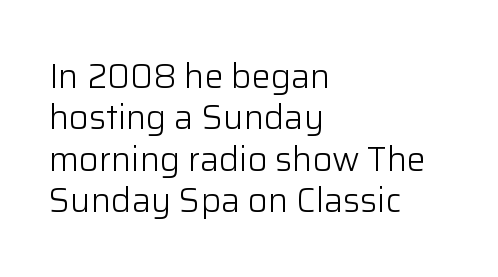
Notice how the passage keeps a crisp vertical edge on the left only. Inter-character spacing is left at the font's built-in metrics. Think of a printed novel: that variable character pitch is what you see here. Letters have the restrained weight of plain body copy at most. The rendering shows plain stroke endings on the letterforms — a sans-serif design. A typesetter would mark this as roman, not italic.
